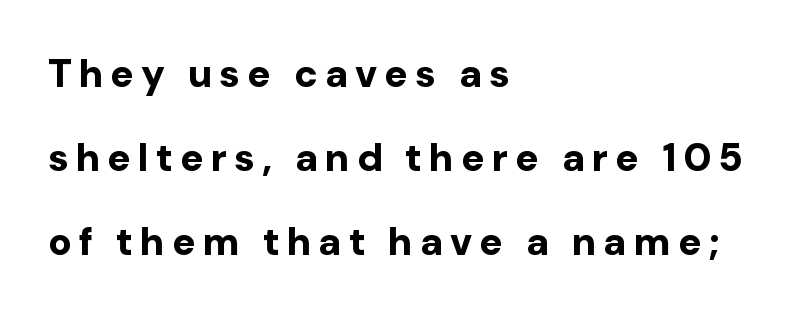
Q: Is the text bold? A: Yes.
Q: Is the text italic (slanted)? A: No, it is upright.
Q: Is the typeface a serif or a sans-serif typeface? A: Sans-serif.
Q: Is the text underlined? A: No.
Q: How is the paragraph aligned? A: Left-aligned.
Q: Is the spacing between lines tight, normal or loose? A: Loose.
Q: Width (condensed, normal, or wide)? A: Normal.
Q: Stroke contrast? A: Low.
Q: x-height? A: Medium.
Q: Monospaced? A: No.
